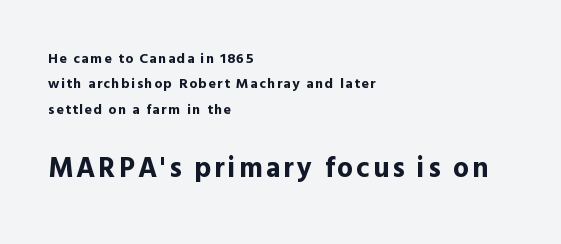
{"serif": "no", "italic": "no", "bold": "yes", "weight": "bold", "width": "normal", "x_height": "medium", "monospaced": "no", "underline": "no", "align": "left", "line_spacing_ratio": 1.82, "larger_block": "second", "size_ratio": 2.0, "glyph_px": 28}
